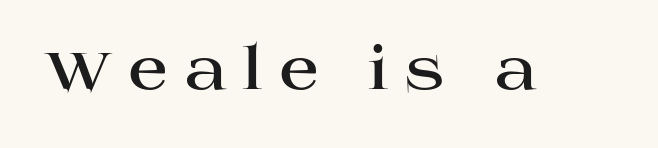
{"serif": "yes", "italic": "no", "bold": "yes", "weight": "bold", "width": "wide", "stroke_contrast": "high", "x_height": "large", "monospaced": "no", "underline": "no", "letter_spacing": "wide", "letter_spacing_em": 0.25, "glyph_px": 60}
